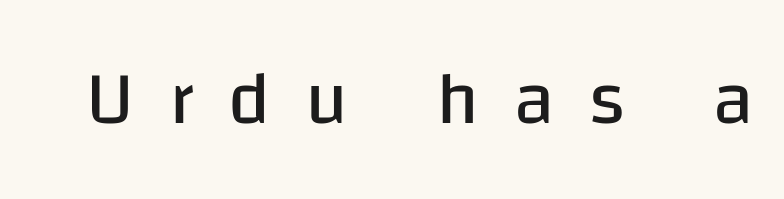
The image shows 75 px regular-weight sans-serif type, upright; set unusually wide letter spacing (+0.46 em), not underlined; low stroke contrast and a large x-height.
